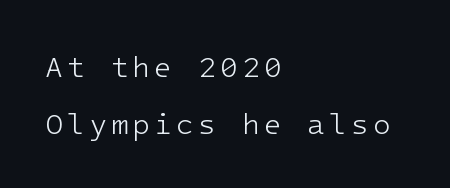
Q: Is the text bold? A: No.
Q: Is the text italic (slanted)? A: No, it is upright.
Q: Is the typeface a serif or a sans-serif typeface? A: Sans-serif.
Q: Is the text underlined? A: No.
Q: How is the paragraph aligned? A: Left-aligned.
Q: Is the spacing between lines tight, normal or loose? A: Loose.
Q: Width (condensed, normal, or wide)? A: Normal.
Q: Stroke contrast? A: Low.
Q: x-height? A: Medium.
Q: Monospaced? A: Yes.
